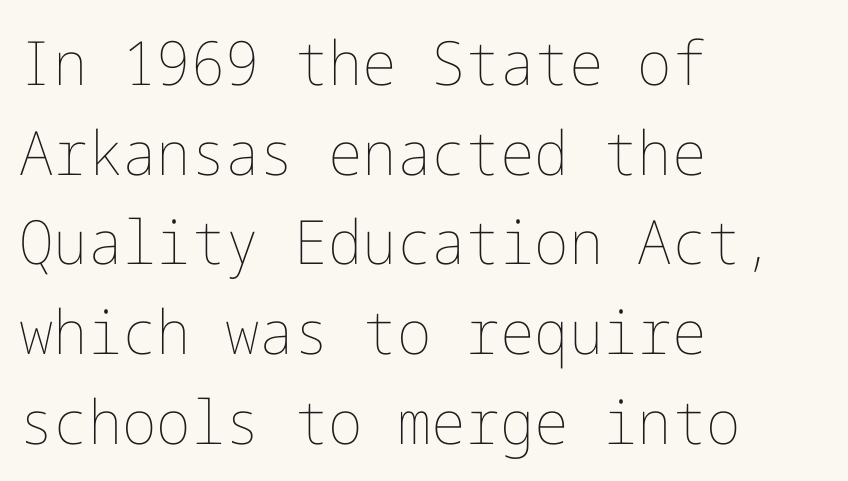
{"italic": "no", "bold": "no", "weight": "thin", "width": "normal", "stroke_contrast": "low", "x_height": "medium", "underline": "no", "align": "left", "line_spacing": "normal", "line_spacing_ratio": 1.47, "letter_spacing": "normal", "letter_spacing_em": 0.0, "glyph_px": 61}
